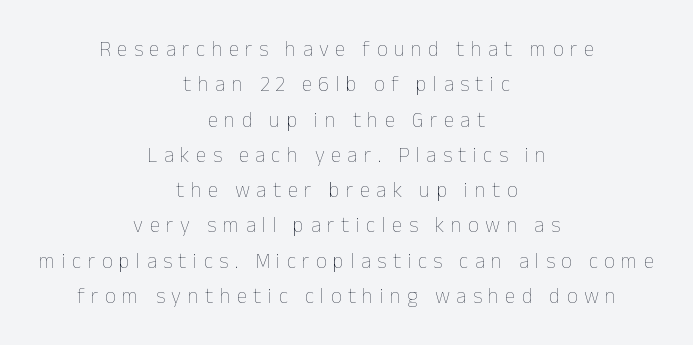
The image shows 21 px text type, upright; set centered, normal line spacing (1.68x), unusually wide letter spacing (+0.31 em), not underlined.
